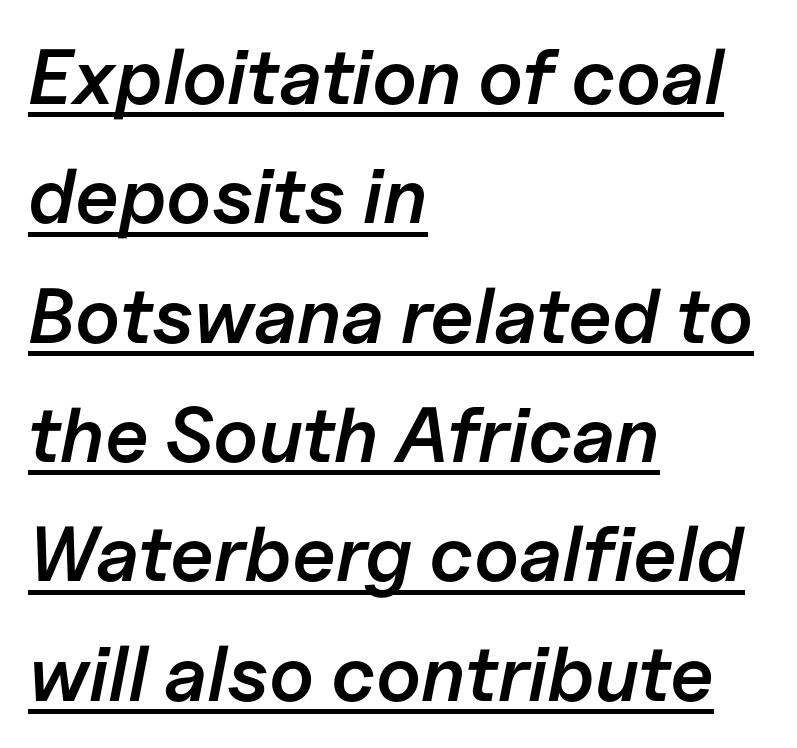
The face used here is rendered with its standard letterfit. This rendering features underlined lettering. Moderately thickened strokes mark this as semibold type. Line starts are locked; line ends wander. The letters are slanted; this is an italic face.
